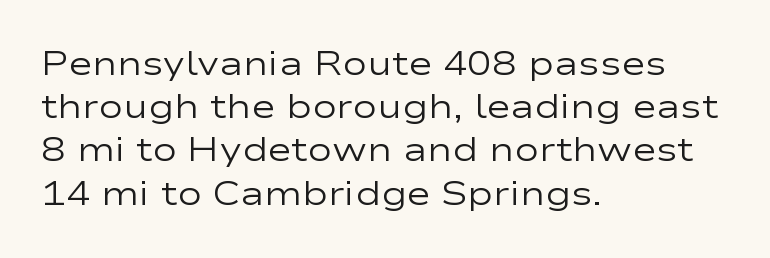
The letters sit at their default tracking, neither squeezed nor spread. This rendering features lettering with no underline. The font is comparable to plain body text, perhaps lighter. Ordinary non-slanted type is in use. Does the copy run flush right? No — it runs flush left.
